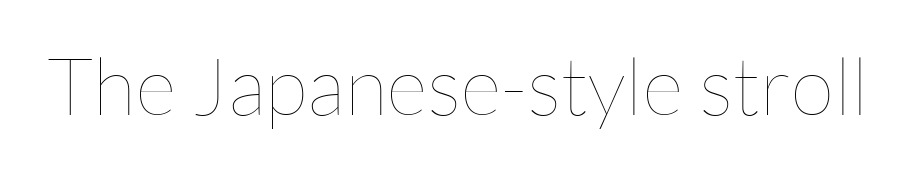
{"italic": "no", "bold": "no", "weight": "thin", "width": "normal", "stroke_contrast": "low", "x_height": "medium", "monospaced": "no", "underline": "no", "letter_spacing": "normal", "letter_spacing_em": 0.0, "glyph_px": 80}
